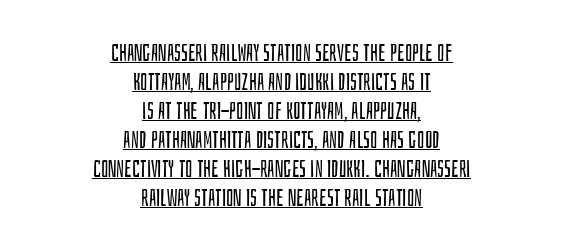
The rendering positions every line midway between the sides. No extra ink here — the face is not bold. The typography opts for an upright posture over an oblique one. The glyphs are accompanied by a horizontal stroke just below them. No extra tracking has been applied to these lines.
